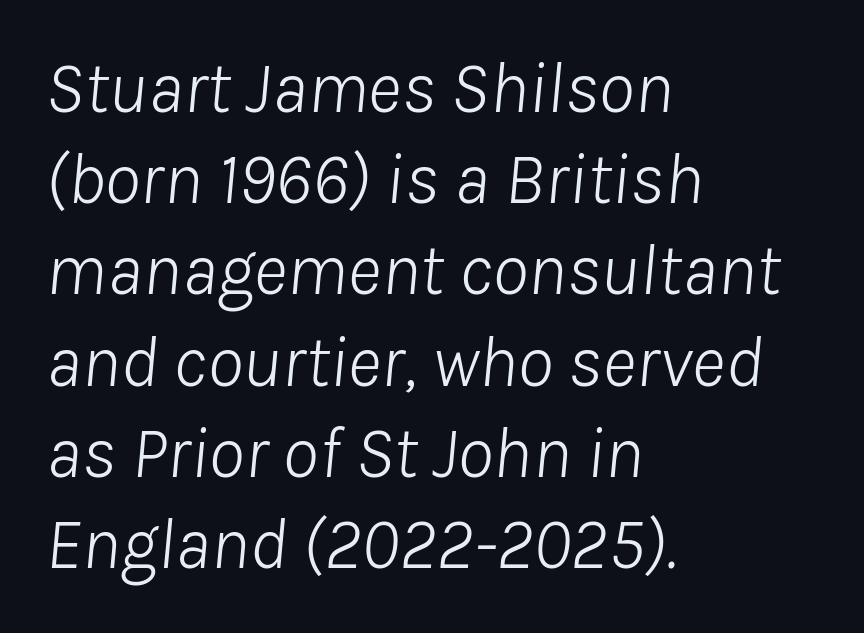
Q: Is the text bold? A: No.
Q: Is the text italic (slanted)? A: Yes, it leans right by about 8 degrees.
Q: Is the text underlined? A: No.
Q: How is the paragraph aligned? A: Left-aligned.
Q: Is the spacing between letters normal or unusually wide? A: Normal.
Q: Is the spacing between lines tight, normal or loose? A: Normal.
Q: Width (condensed, normal, or wide)? A: Normal.
Q: Stroke contrast? A: Low.
Q: x-height? A: Medium.
Q: Monospaced? A: No.
